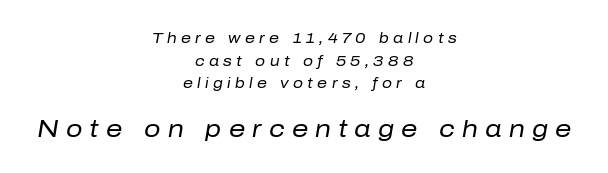
The rendering enlarges the type as you move from the upper chunk to the lower. Does extra space separate the letters? Yes, quite a lot of it. Lines of text with bare space underneath. Unbolded letterforms with no extra heft. Layout note: lines centered.
